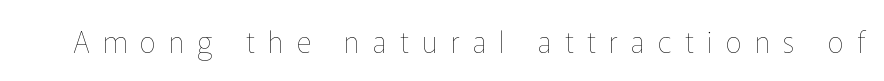
The face used here is proportionally spaced, like ordinary book or web type. Is there any slant? The stems are plumb. Honestly, the letter spacing is so wide it's the main thing you notice. Underlining? Definitely not there. No extra ink here — the face is not bold.
